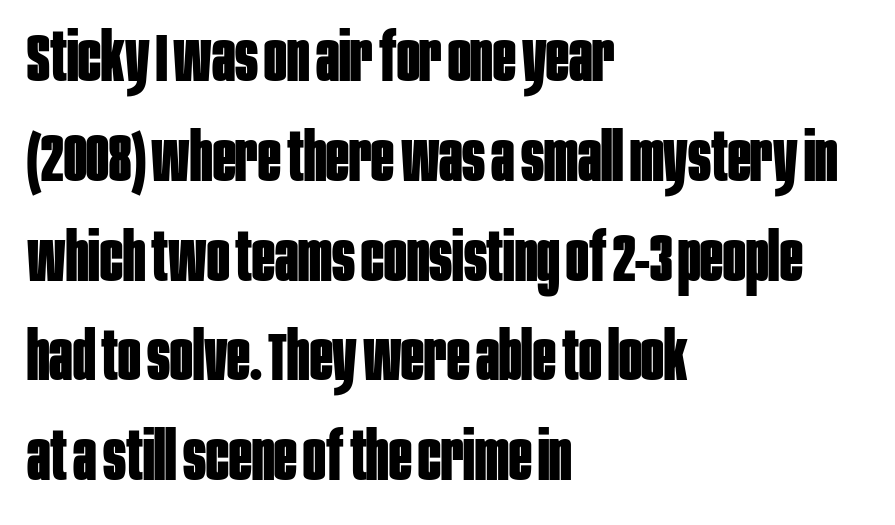
What kind of face is this? One without serifs — a sans. Looks like regular typesetting: each glyph gets only the width it needs. Successive baselines arrive at the customary interval. Descenders are the only things crossing below the line. Tall strokes in this sample are plumb rather than angled.
